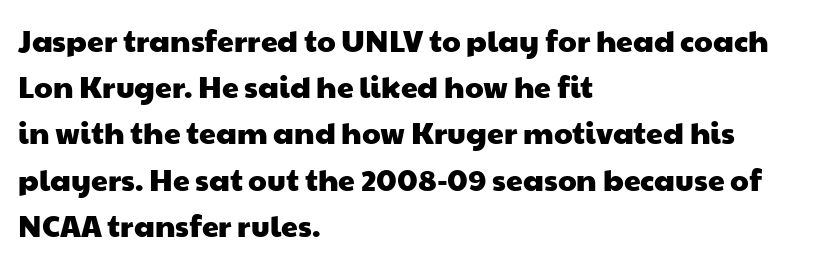
Interline gaps are of average width in this sample. This is sans-serif lettering, the kind often seen on screens and signage. Is the letter spacing exaggerated? No — it looks like the ordinary default. Varying glyph widths throughout — classic text-font behaviour.
